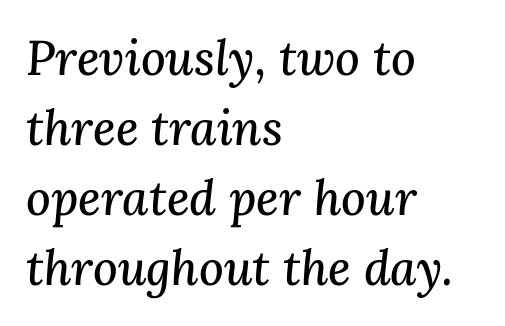
{"serif": "yes", "italic": "yes", "lean": "right", "slant_degrees": 3, "width": "normal", "stroke_contrast": "medium", "x_height": "medium", "monospaced": "no", "underline": "no", "align": "left", "line_spacing": "normal", "line_spacing_ratio": 1.46, "letter_spacing": "normal", "letter_spacing_em": 0.0, "glyph_px": 48}
